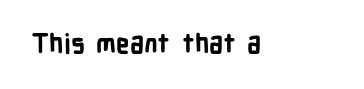
Only glyphs here, with clear space below each row. Rendered with straight, roman letterforms. The glyphs have the mass of a bold cut. Observe the ordinary spacing: letters are neighbours, not strangers.
